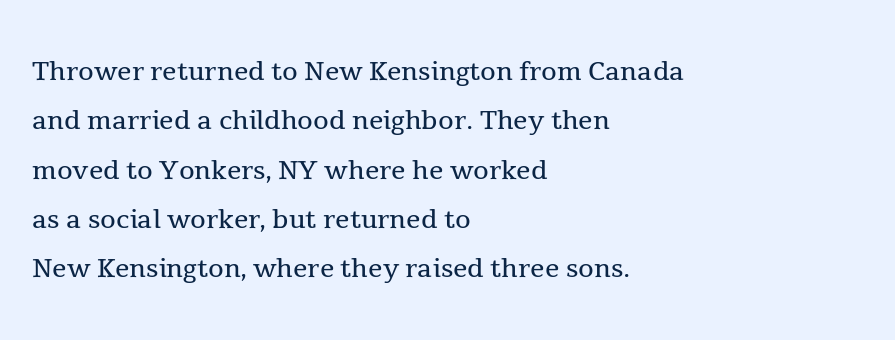
Just letters on the line, the space beneath them empty. The font sits on the lighter half of the weight spectrum, regular included. Does the leading feel generous? No, just average. The face used here is seriffed, in the tradition of book romans. No italicization has been applied; the sample stays upright.
